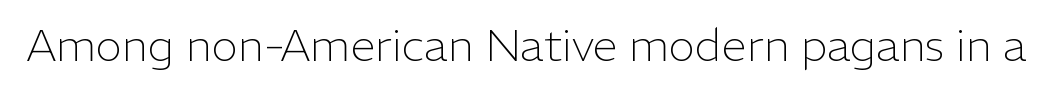
The text was rendered using a sans face with plain stroke endings. Tracking value appears to be zero — textbook default spacing. The cut favours lightness, reaching ordinary text weight at its darkest. This is the regular roman posture of the typeface. Spacing verdict: proportional, widths tailored to each character.
